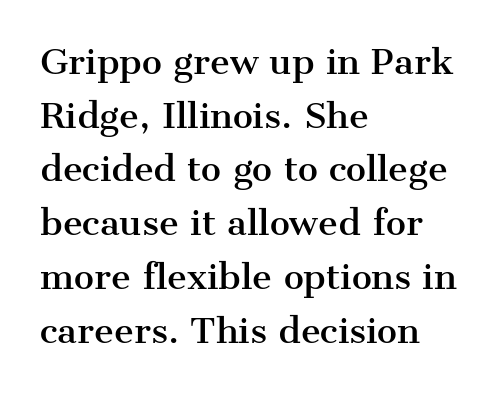
Q: Is the text italic (slanted)? A: No, it is upright.
Q: Is the typeface a serif or a sans-serif typeface? A: Serif.
Q: Is the text underlined? A: No.
Q: How is the paragraph aligned? A: Left-aligned.
Q: Is the spacing between letters normal or unusually wide? A: Normal.
Q: Is the spacing between lines tight, normal or loose? A: Normal.
Q: Width (condensed, normal, or wide)? A: Normal.
Q: Stroke contrast? A: Medium.
Q: x-height? A: Medium.
Q: Monospaced? A: No.
